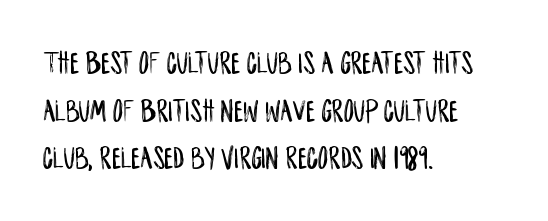
{"serif": "no", "italic": "no", "width": "condensed", "stroke_contrast": "low", "x_height": "large", "monospaced": "no", "underline": "no", "align": "left", "line_spacing": "normal", "line_spacing_ratio": 1.49, "letter_spacing": "normal", "letter_spacing_em": 0.0, "glyph_px": 32}
